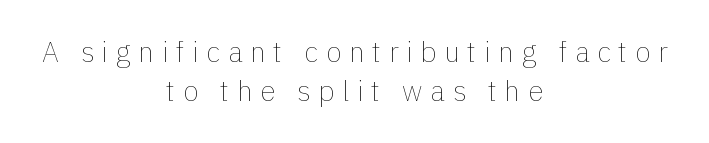
Posture: straight, roman, zero tilt. Characters follow at a spacing far wider than the type designer built in. The weight would be labelled regular, book, light, or lighter still. Evenly set lines give the paragraph a standard silhouette. One-word summary of the alignment: center. Glance below the letters and you will spot only blank space.
